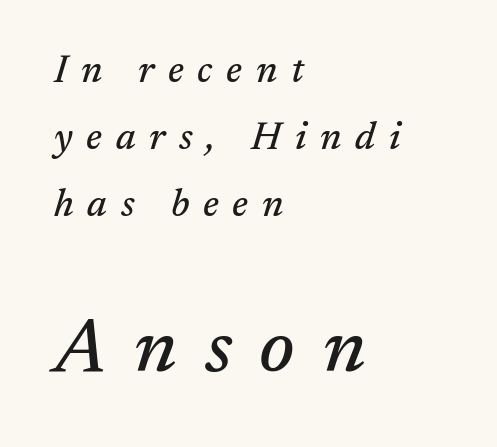
Left-aligned paragraph, ragged on the right. The text carries the slant typical of an italic or oblique font. Descenders hang freely into open space. Character size in the trailing block exceeds that of the leading block.
